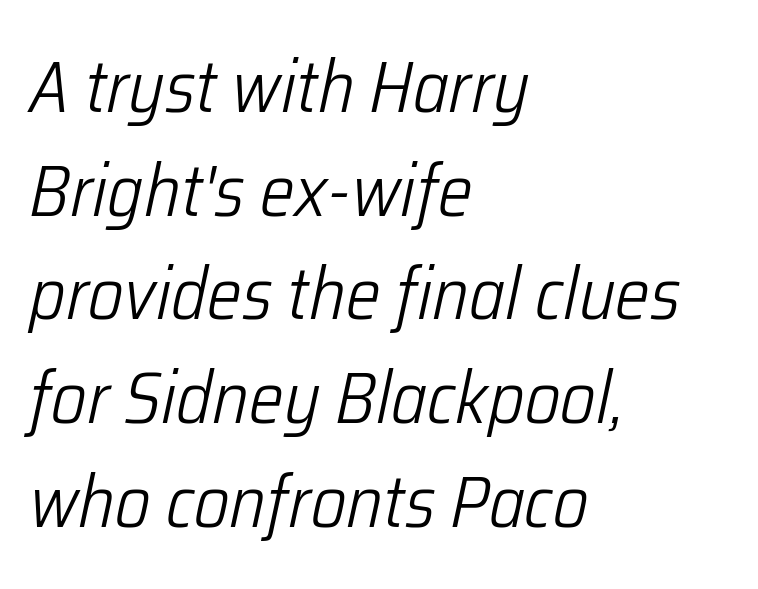
{"italic": "yes", "lean": "right", "slant_degrees": 12, "bold": "no", "weight": "light", "width": "condensed", "stroke_contrast": "low", "x_height": "medium", "monospaced": "no", "underline": "no", "align": "left", "line_spacing": "normal", "line_spacing_ratio": 1.42, "letter_spacing": "normal", "letter_spacing_em": 0.0, "glyph_px": 73}
